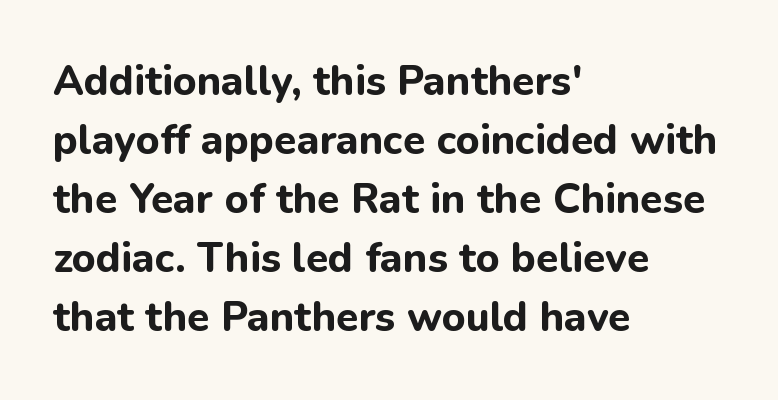
Students, this is bold: see how much ink each stroke carries. The space between consecutive lines is moderate. Style check: upright. Does the copy run flush right? No — it runs flush left. The gaps between neighbouring characters are ordinary and unremarkable. Nope, no serifs anywhere on these letters.
